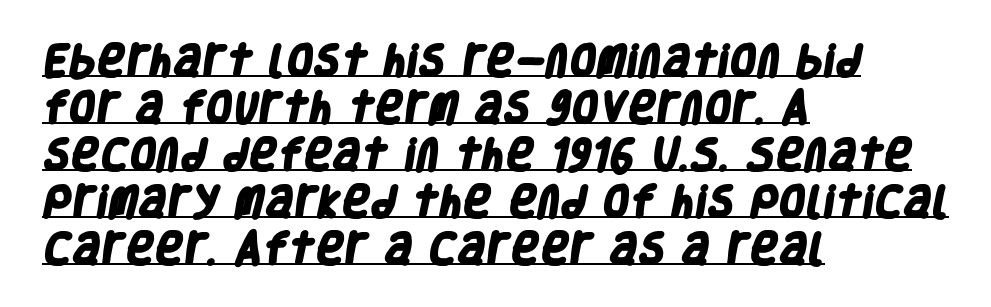
{"serif": "no", "bold": "yes", "weight": "heavy", "width": "condensed", "stroke_contrast": "low", "x_height": "large", "monospaced": "no", "underline": "yes", "align": "left", "line_spacing": "normal", "line_spacing_ratio": 1.34, "letter_spacing": "normal", "letter_spacing_em": 0.0, "glyph_px": 35}
